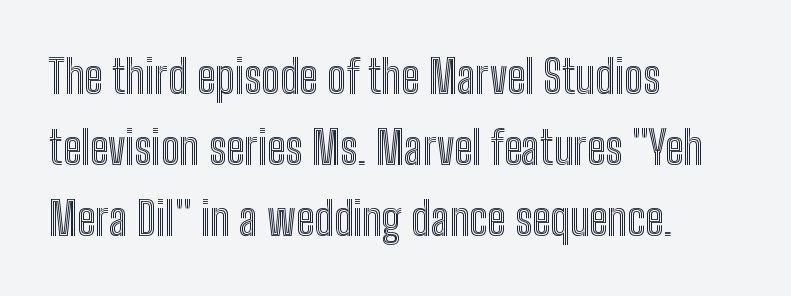
The horizontal fit of the characters is conventional and even. You can tell it's not italic because the verticals are truly vertical. Is the block centered? No — it sits flush against the left margin. The rendering uses natural spacing where letterforms have individual widths.
